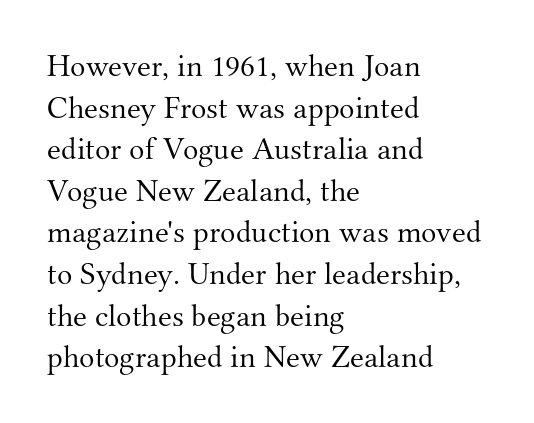
{"serif": "yes", "italic": "no", "bold": "no", "weight": "light", "width": "normal", "stroke_contrast": "medium", "x_height": "small", "monospaced": "no", "underline": "no", "align": "left", "line_spacing": "normal", "line_spacing_ratio": 1.3, "letter_spacing": "normal", "letter_spacing_em": 0.0, "glyph_px": 32}
